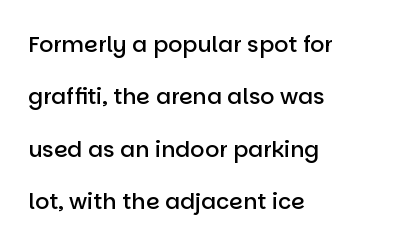
{"italic": "no", "bold": "semi", "underline": "no", "align": "left", "line_spacing": "loose", "line_spacing_ratio": 2.38, "letter_spacing": "normal", "letter_spacing_em": 0.0, "glyph_px": 22}
